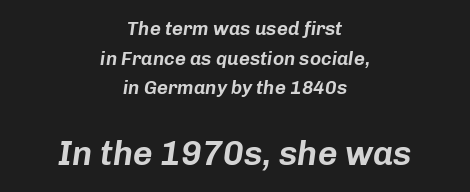
The image shows 34 px text type, italic (leaning right); set centered, normal line spacing (1.56x), normal letter spacing, not underlined; the second (bottom) block is 1.79x larger; low stroke contrast and a medium x-height.
